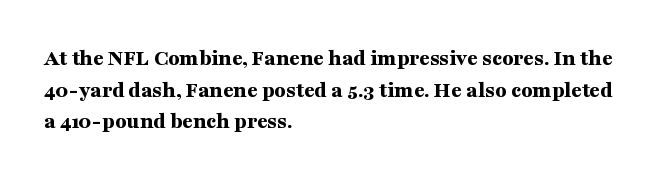
Q: Is the text bold? A: Yes.
Q: Is the text italic (slanted)? A: No, it is upright.
Q: Is the text underlined? A: No.
Q: How is the paragraph aligned? A: Left-aligned.
Q: Is the spacing between letters normal or unusually wide? A: Normal.
Q: Is the spacing between lines tight, normal or loose? A: Normal.
